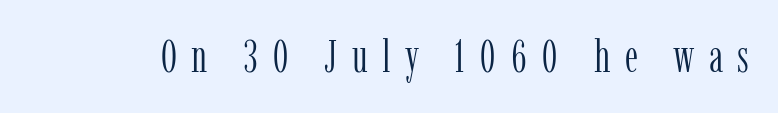
The image shows 45 px light, condensed serif type, upright; set unusually wide letter spacing (+0.32 em), not underlined; low stroke contrast and a medium x-height.
